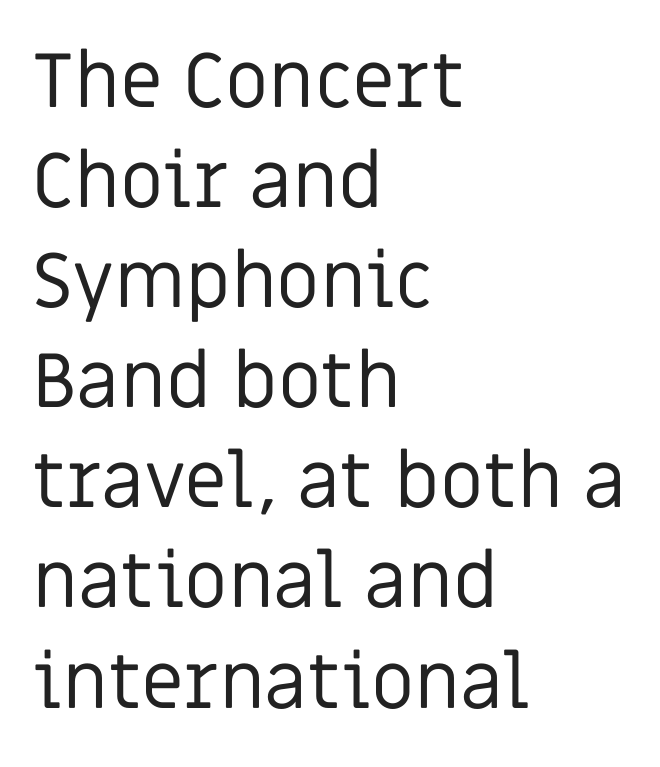
Q: Is the text bold? A: No.
Q: Is the text italic (slanted)? A: No, it is upright.
Q: Is the typeface a serif or a sans-serif typeface? A: Sans-serif.
Q: Is the text underlined? A: No.
Q: How is the paragraph aligned? A: Left-aligned.
Q: Is the spacing between letters normal or unusually wide? A: Normal.
Q: Is the spacing between lines tight, normal or loose? A: Normal.
Q: Width (condensed, normal, or wide)? A: Normal.
Q: Stroke contrast? A: Low.
Q: x-height? A: Large.
Q: Monospaced? A: No.
